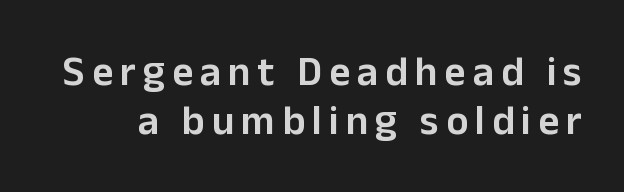
The image shows 41 px semibold sans-serif type, upright; set line spacing 1.19x, not underlined; low stroke contrast and a medium x-height.
